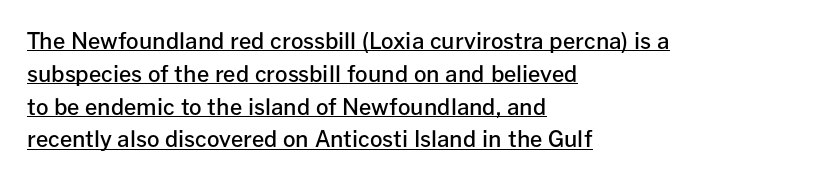
One-word summary of the alignment: left. Is the letter spacing exaggerated? No — it looks like the ordinary default. Do the letters lean? They stand straight. Students, this is semibold: more ink than regular, less than bold. In designer terms, the underline attribute is active on this setting.
